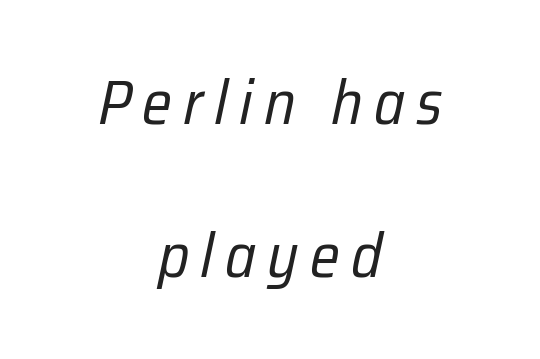
{"italic": "yes", "lean": "right", "slant_degrees": 12, "bold": "no", "weight": "regular", "width": "condensed", "stroke_contrast": "low", "x_height": "medium", "monospaced": "no", "underline": "no", "align": "center", "line_spacing": "loose", "line_spacing_ratio": 2.47, "glyph_px": 62}
